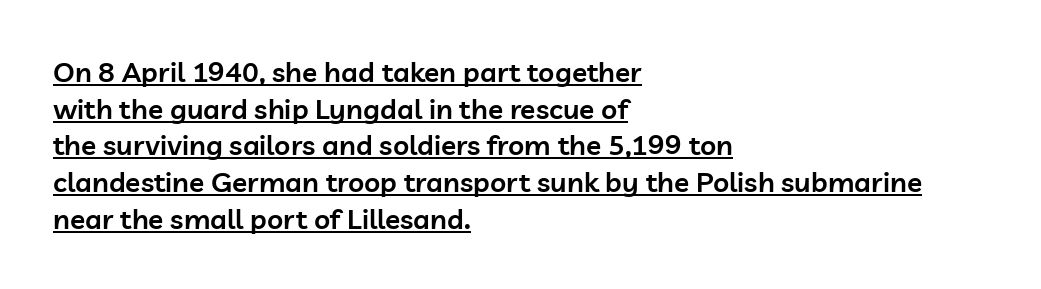
This block has exactly the height ordinary leading produces. These lines are rendered in a variable-pitch font. Does the weight exceed regular? Yes, but only to semibold. Caption: lettering with a line underneath.
